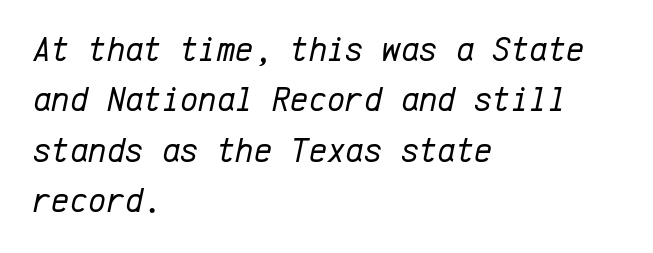
Descender tails drop into unmarked territory. The letters march in equal steps, a hallmark of fixed-pitch type. Stems and bowls with no extra thickness — not bold. The axis of the letterforms is tilted away from vertical. Nobody touched the tracking dial on this one. One glance says typical: line gaps are just what's usual.
